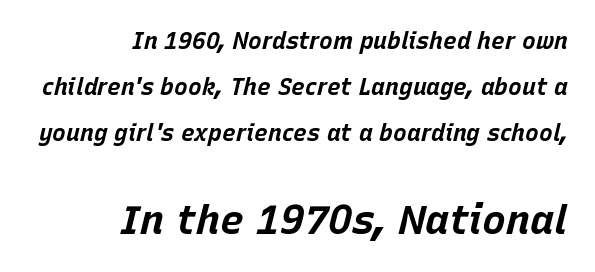
Q: Is the text bold? A: Yes.
Q: Is the text italic (slanted)? A: Yes, it leans right by about 15 degrees.
Q: Is the text underlined? A: No.
Q: How is the paragraph aligned? A: Right-aligned.
Q: Is the spacing between letters normal or unusually wide? A: Normal.
Q: Is the spacing between lines tight, normal or loose? A: Loose.
Q: Which block of text is set in a larger size, the first (top) or the second (bottom)? A: The second (bottom) one.
Q: Width (condensed, normal, or wide)? A: Normal.
Q: Stroke contrast? A: Low.
Q: x-height? A: Large.
Q: Monospaced? A: No.
